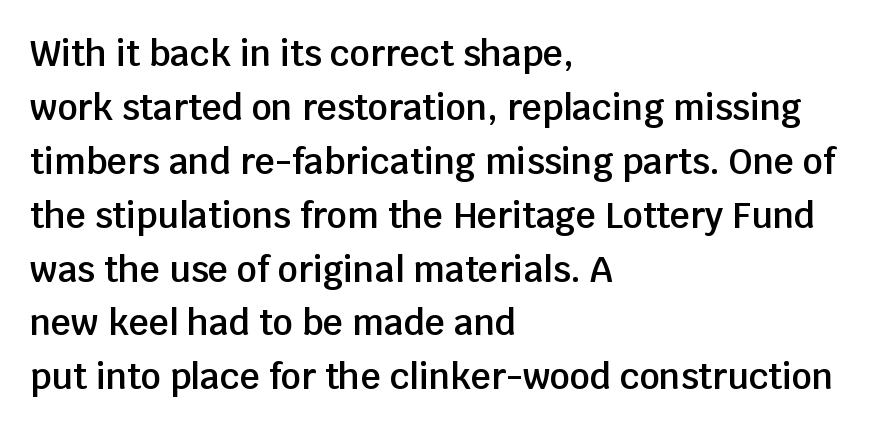
The image shows 35 px semibold sans-serif type, upright; set left-aligned, normal line spacing (1.54x), normal letter spacing, not underlined; low stroke contrast and a large x-height.
